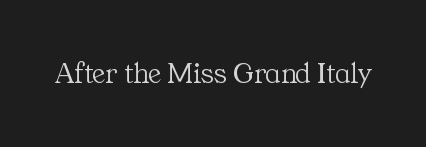
Regarding serifs, this sample has them. Check the space under the baseline: it is left empty. Style check: upright. Stems here are at most as thick as an everyday book face.
